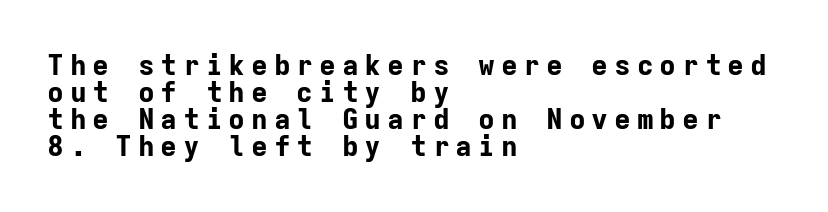
Q: Is the text bold? A: Yes.
Q: Is the text italic (slanted)? A: No, it is upright.
Q: Is the typeface a serif or a sans-serif typeface? A: Sans-serif.
Q: Is the text underlined? A: No.
Q: How is the paragraph aligned? A: Left-aligned.
Q: Is the spacing between letters normal or unusually wide? A: Unusually wide.
Q: Is the spacing between lines tight, normal or loose? A: Tight.
Q: Width (condensed, normal, or wide)? A: Normal.
Q: Stroke contrast? A: Low.
Q: x-height? A: Medium.
Q: Monospaced? A: Yes.
